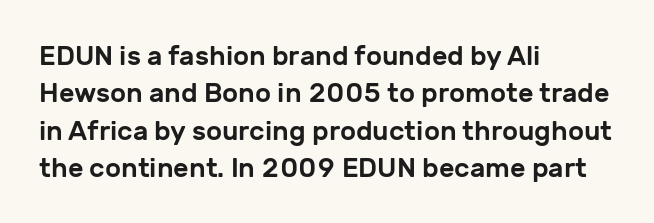
Q: Is the text italic (slanted)? A: No, it is upright.
Q: Is the text underlined? A: No.
Q: How is the paragraph aligned? A: Left-aligned.
Q: Is the spacing between letters normal or unusually wide? A: Normal.
Q: Is the spacing between lines tight, normal or loose? A: Normal.
